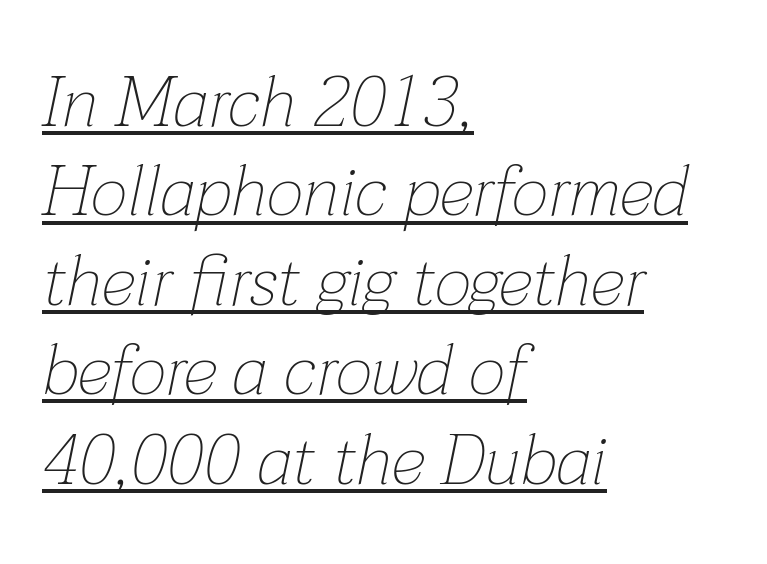
A quiet, ordinary-to-light weight characterises the typeface. This is underlined copy, the kind a proofreader might mark for attention. What's the leading like? Ordinary, nothing unusual. Typeset ragged right — the left edge is the straight one.
